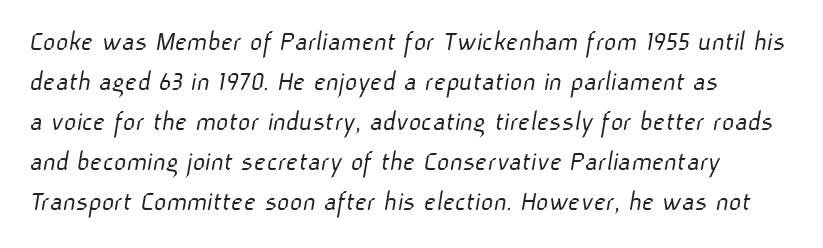
{"serif": "no", "bold": "no", "weight": "light", "width": "normal", "stroke_contrast": "low", "x_height": "medium", "monospaced": "no", "underline": "no", "line_spacing": "normal", "line_spacing_ratio": 1.33, "letter_spacing": "normal", "letter_spacing_em": 0.0, "glyph_px": 30}
